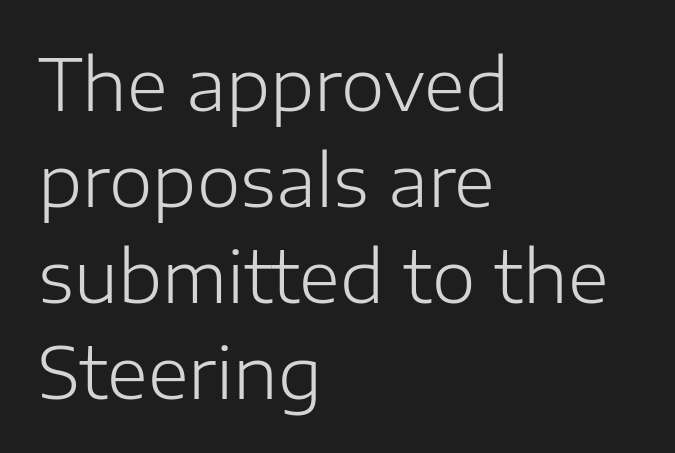
{"serif": "no", "italic": "no", "bold": "no", "weight": "light", "width": "normal", "stroke_contrast": "low", "x_height": "medium", "monospaced": "no", "underline": "no", "align": "left", "line_spacing": "normal", "line_spacing_ratio": 1.37, "letter_spacing": "normal", "letter_spacing_em": 0.0, "glyph_px": 70}
